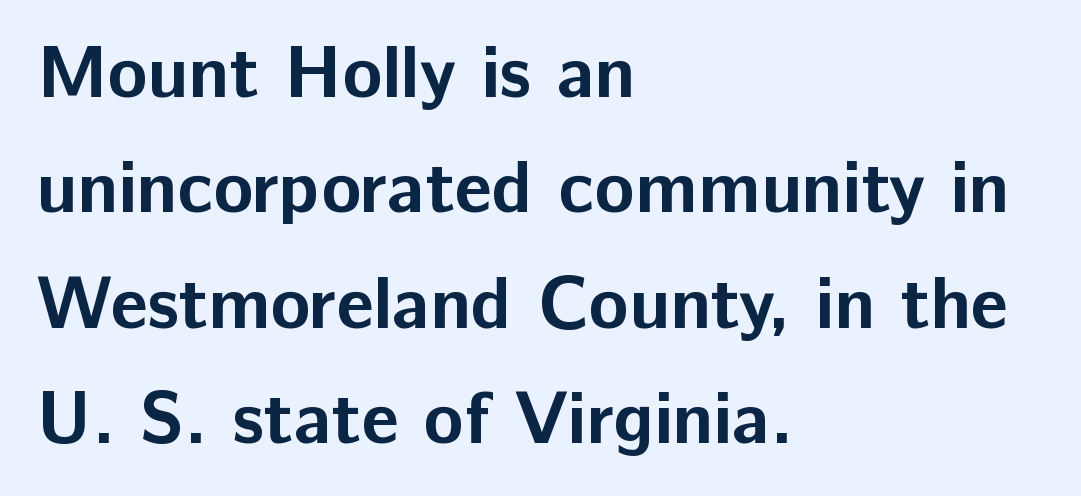
{"serif": "no", "italic": "no", "bold": "yes", "weight": "bold", "width": "normal", "stroke_contrast": "low", "x_height": "medium", "monospaced": "no", "underline": "no", "align": "left", "line_spacing": "normal", "line_spacing_ratio": 1.56, "letter_spacing": "normal", "letter_spacing_em": 0.0, "glyph_px": 74}
